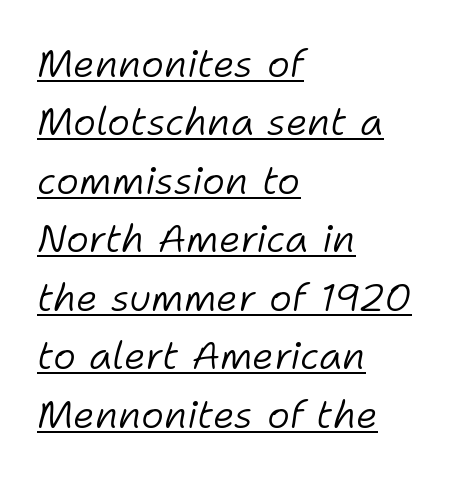
The image shows 39 px light type, italic (leaning right); set left-aligned, normal line spacing (1.5x), normal letter spacing, underlined; low stroke contrast and a medium x-height.
